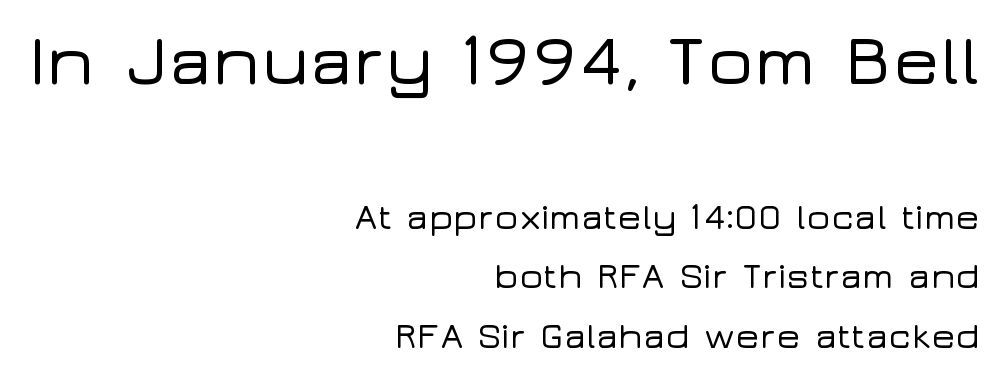
{"serif": "no", "italic": "no", "width": "wide", "stroke_contrast": "low", "x_height": "medium", "monospaced": "no", "underline": "no", "align": "right", "line_spacing": "normal", "line_spacing_ratio": 1.65, "letter_spacing": "normal", "letter_spacing_em": 0.0, "larger_block": "first", "size_ratio": 1.97, "glyph_px": 71}
